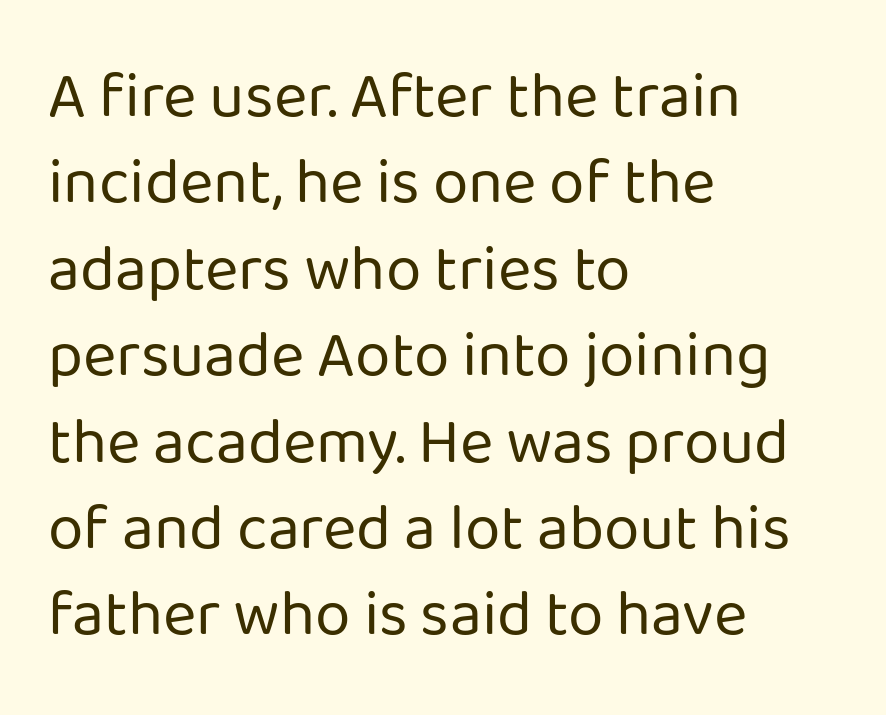
This is not heavy type; no bold has been used. Interline gaps are of average width in this sample. Note the varied advance widths — an 'i' is clearly narrower than an 'm'. The specimen reads as upright at a glance. Compared with typical body copy, the letter spacing here is the same.
